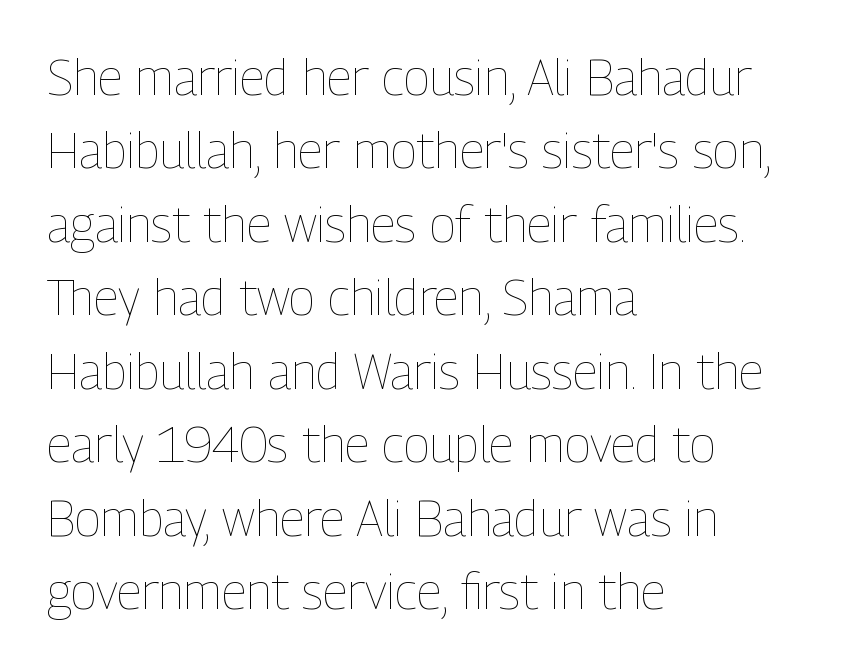
Weight: regular or lighter. What's the leading like? Ordinary, nothing unusual. Do the characters align in a grid? No, the font is proportional. Clear beneath every line of the passage. Line beginnings align vertically; line endings do not. Ordinary non-slanted type is in use.
